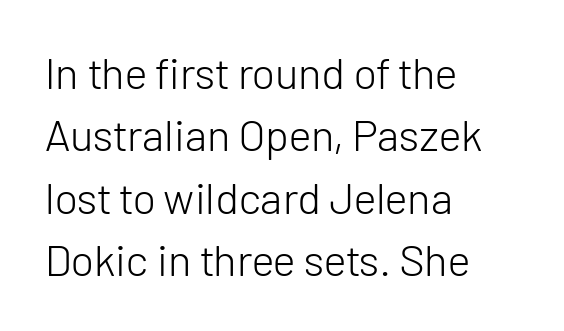
Q: Is the text bold? A: No.
Q: Is the text italic (slanted)? A: No, it is upright.
Q: Is the typeface a serif or a sans-serif typeface? A: Sans-serif.
Q: Is the text underlined? A: No.
Q: How is the paragraph aligned? A: Left-aligned.
Q: Is the spacing between letters normal or unusually wide? A: Normal.
Q: Is the spacing between lines tight, normal or loose? A: Normal.
Q: Width (condensed, normal, or wide)? A: Normal.
Q: Stroke contrast? A: Low.
Q: x-height? A: Medium.
Q: Monospaced? A: No.
